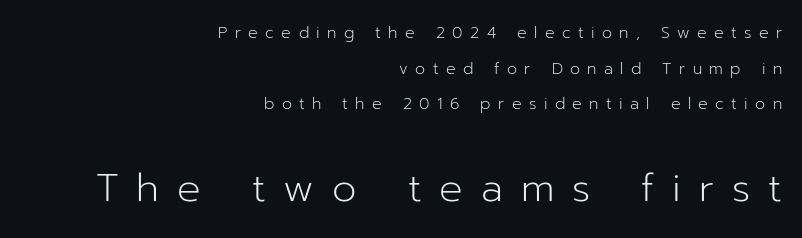
The image shows 39 px light sans-serif type, upright; set right-aligned, loose line spacing (2.22x), unusually wide letter spacing (+0.46 em), not underlined; the second (bottom) block is 2.44x larger; low stroke contrast and a medium x-height.
